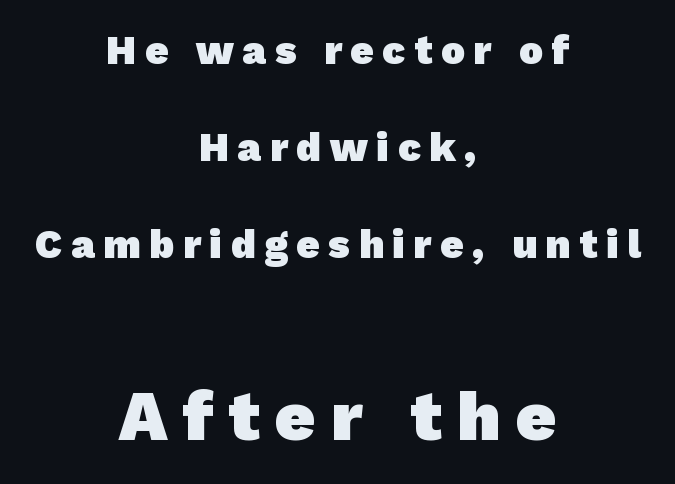
Q: Is the text bold? A: Yes.
Q: Is the typeface a serif or a sans-serif typeface? A: Sans-serif.
Q: Is the text underlined? A: No.
Q: How is the paragraph aligned? A: Centered.
Q: Is the spacing between letters normal or unusually wide? A: Unusually wide.
Q: Is the spacing between lines tight, normal or loose? A: Loose.
Q: Which block of text is set in a larger size, the first (top) or the second (bottom)? A: The second (bottom) one.
Q: Width (condensed, normal, or wide)? A: Normal.
Q: Stroke contrast? A: Low.
Q: x-height? A: Medium.
Q: Monospaced? A: No.
